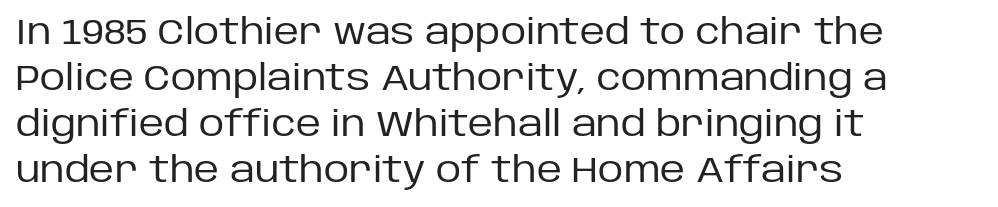
The image shows 35 px regular-weight sans-serif type, upright; set left-aligned, normal line spacing (1.31x), normal letter spacing, not underlined; low stroke contrast and a large x-height.
